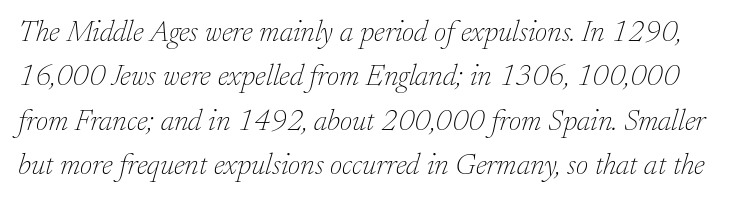
The image shows 30 px thin serif type, italic (leaning right); set normal line spacing (1.48x), normal letter spacing, not underlined; low stroke contrast and a small x-height.
